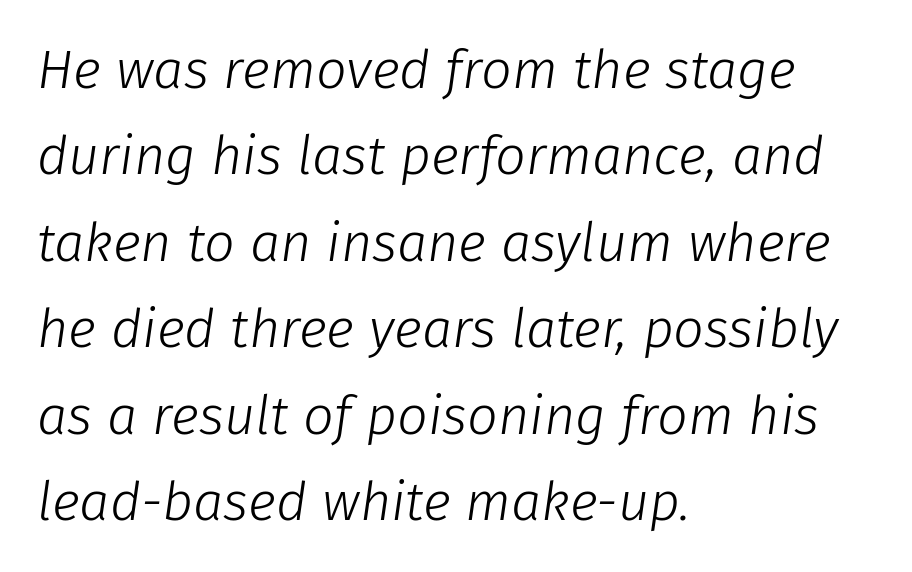
The image shows 54 px light type, italic (leaning right); set left-aligned, normal line spacing (1.6x), normal letter spacing, not underlined; low stroke contrast and a medium x-height.
